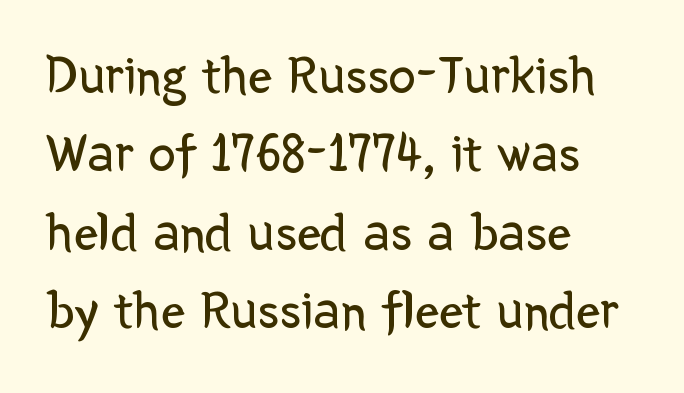
{"serif": "no", "italic": "no", "bold": "no", "weight": "regular", "width": "normal", "stroke_contrast": "low", "x_height": "medium", "monospaced": "no", "underline": "no", "align": "left", "line_spacing": "normal", "line_spacing_ratio": 1.45, "letter_spacing": "normal", "letter_spacing_em": 0.0, "glyph_px": 54}
